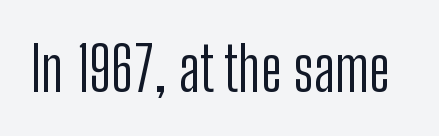
{"serif": "no", "italic": "no", "bold": "no", "weight": "light", "width": "condensed", "stroke_contrast": "low", "x_height": "medium", "monospaced": "no", "underline": "no", "letter_spacing": "normal", "letter_spacing_em": 0.0, "glyph_px": 61}
